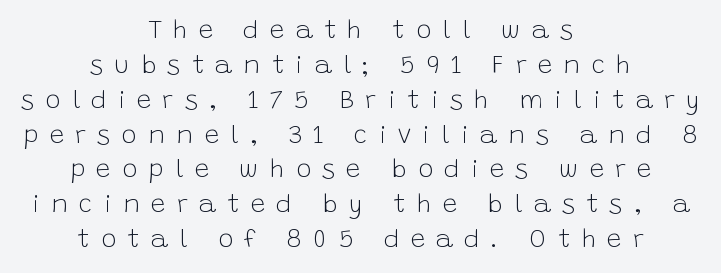
Characters remain perfectly vertical along every line. The letterforms sit at book weight or below. Look at the tracking — it's clearly loosened, letters drifting apart. Students, observe: this is what conventionally led text looks like. Layout note: lines centered.
